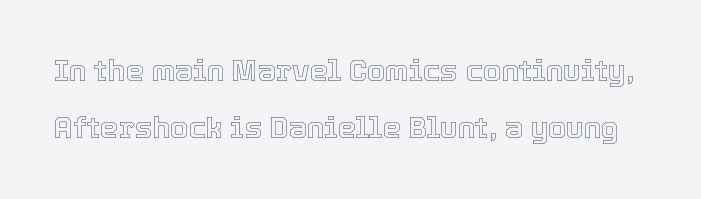
Q: Is the text italic (slanted)? A: No, it is upright.
Q: Is the text underlined? A: No.
Q: Is the spacing between letters normal or unusually wide? A: Normal.
Q: Is the spacing between lines tight, normal or loose? A: Loose.
Q: Width (condensed, normal, or wide)? A: Normal.
Q: x-height? A: Medium.
Q: Monospaced? A: No.
